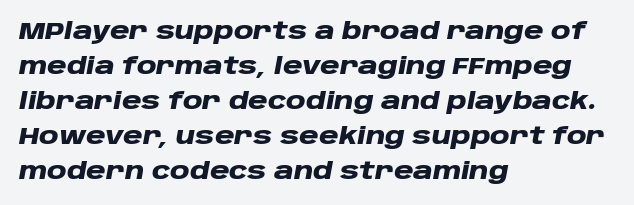
{"italic": "yes", "lean": "right", "slant_degrees": 10, "bold": "yes", "underline": "no", "align": "left", "line_spacing": "normal", "line_spacing_ratio": 1.46, "letter_spacing": "normal", "letter_spacing_em": 0.0, "glyph_px": 24}
